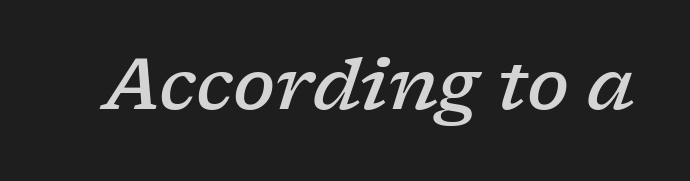
Q: Is the text bold? A: Semi-bold.
Q: Is the text italic (slanted)? A: Yes, it leans right by about 17 degrees.
Q: Is the typeface a serif or a sans-serif typeface? A: Serif.
Q: Is the text underlined? A: No.
Q: Is the spacing between letters normal or unusually wide? A: Normal.
Q: Width (condensed, normal, or wide)? A: Wide.
Q: Stroke contrast? A: Low.
Q: x-height? A: Medium.
Q: Monospaced? A: No.
